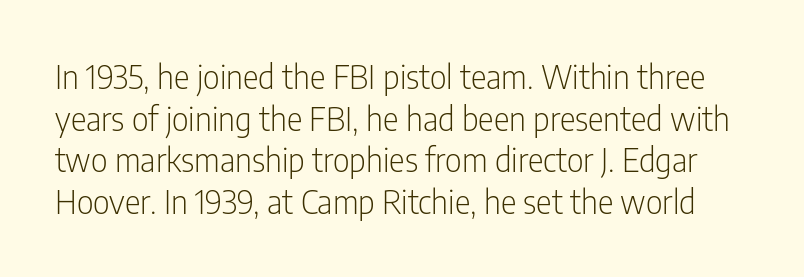
The image shows 33 px light, condensed sans-serif type, upright; set normal line spacing (1.26x), normal letter spacing, not underlined; low stroke contrast and a medium x-height.
